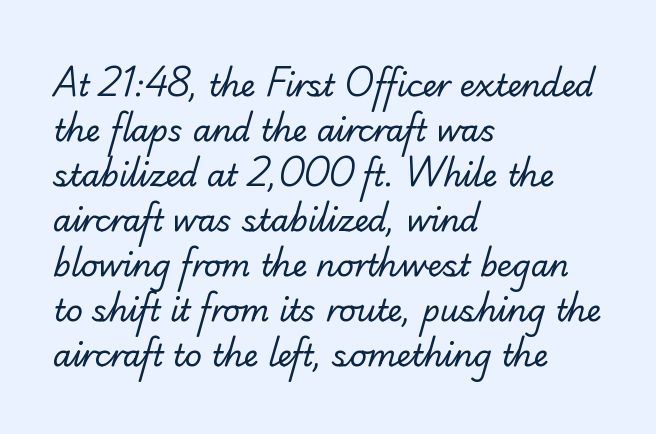
Normally led — the rows are evenly, conventionally spaced. The characters are drawn with everyday or finer stroke widths. Character widths vary here, with narrow letters taking less room than wide ones. Is the block centered? No — it sits flush against the left margin. The baseline area is clear.
